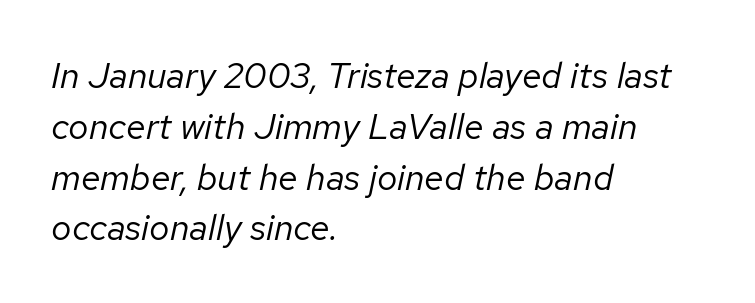
The image shows 36 px regular-weight type, italic (leaning right); set left-aligned, normal line spacing (1.41x), normal letter spacing, not underlined; low stroke contrast and a medium x-height.
